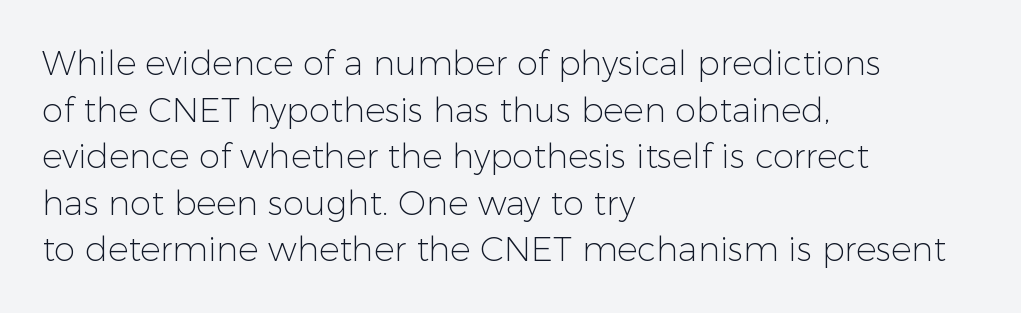
{"serif": "no", "italic": "no", "bold": "no", "weight": "light", "width": "normal", "stroke_contrast": "low", "x_height": "medium", "monospaced": "no", "underline": "no", "align": "left", "line_spacing": "normal", "line_spacing_ratio": 1.37, "letter_spacing": "normal", "letter_spacing_em": 0.0, "glyph_px": 34}
